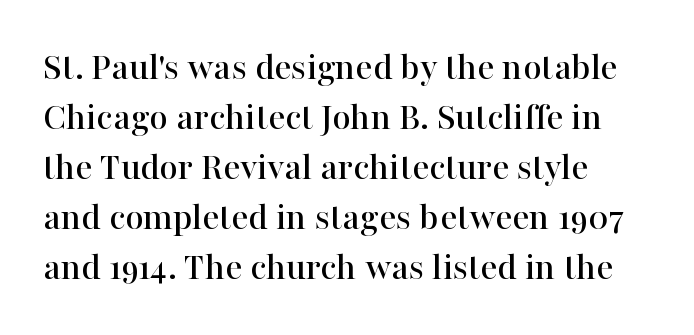
The image shows 40 px serif type, upright; set left-aligned, normal line spacing (1.25x), normal letter spacing, not underlined; high stroke contrast and a medium x-height.
